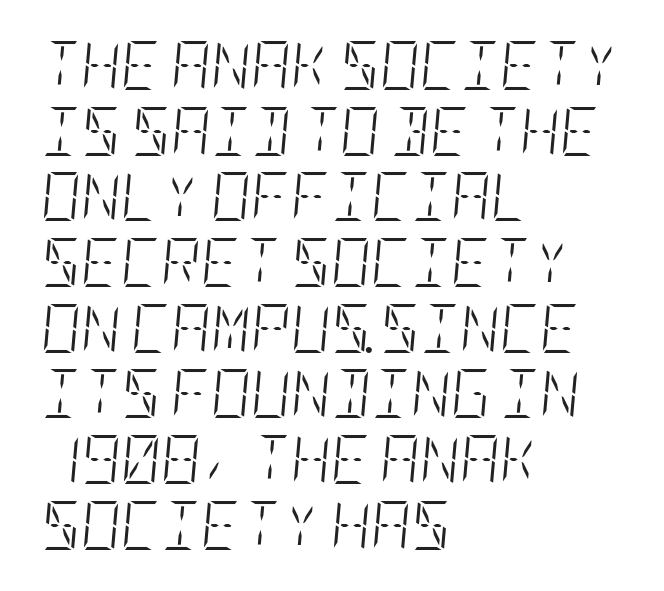
Horizontal alignment here is leftward, the default for most running prose. Would a proofreader flag this as italicized? Yes. Normally led — the rows are evenly, conventionally spaced. No extra ink here — the face is not bold. Glance below the letters and you will spot only blank space. There is no visible air inserted between adjacent glyphs.
